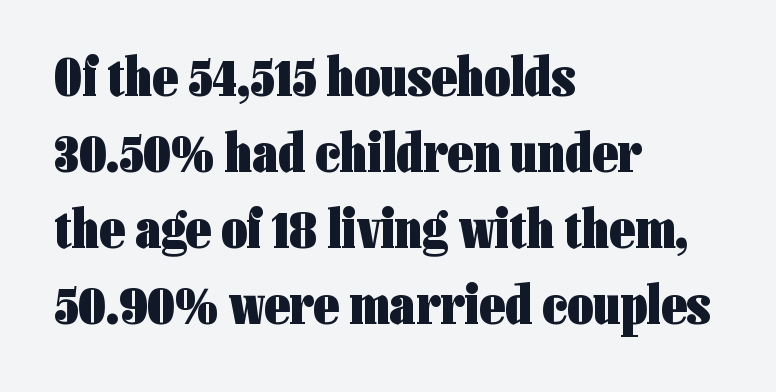
{"serif": "no", "italic": "no", "bold": "yes", "weight": "heavy", "width": "condensed", "stroke_contrast": "low", "x_height": "medium", "monospaced": "no", "underline": "no", "align": "left", "line_spacing": "normal", "line_spacing_ratio": 1.36, "letter_spacing": "normal", "letter_spacing_em": 0.0, "glyph_px": 56}
